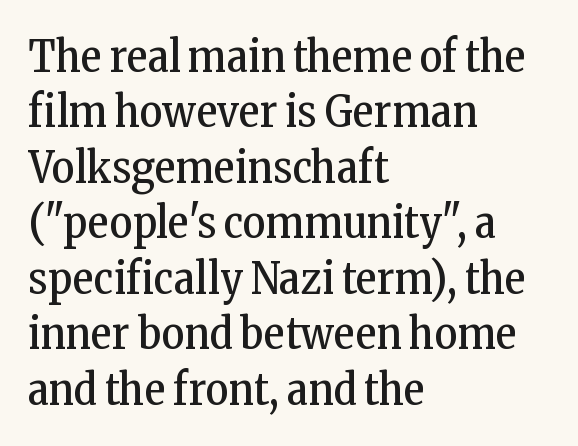
The image shows 44 px regular-weight, condensed serif type, upright; set left-aligned, normal line spacing (1.26x), normal letter spacing, not underlined; low stroke contrast and a medium x-height.
